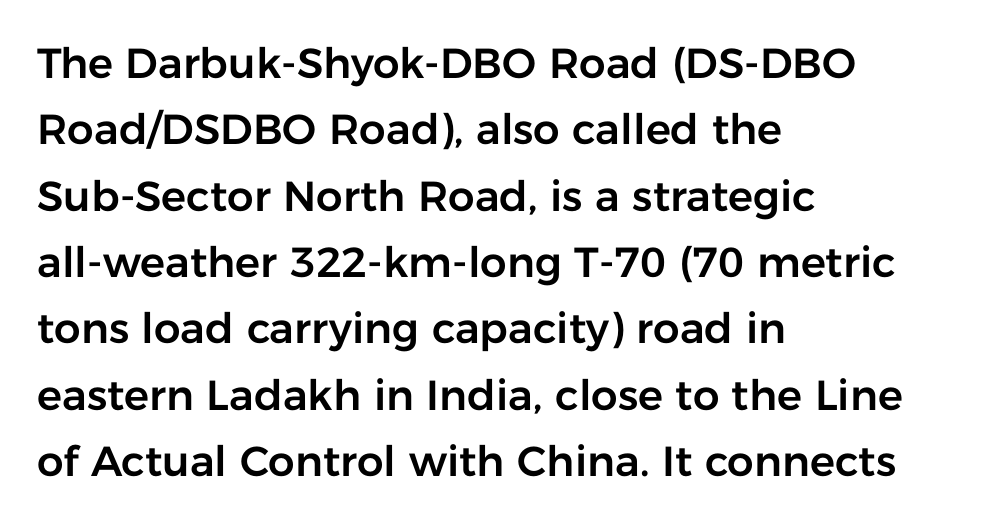
{"serif": "no", "italic": "no", "width": "normal", "stroke_contrast": "low", "x_height": "medium", "monospaced": "no", "underline": "no", "align": "left", "line_spacing": "normal", "line_spacing_ratio": 1.58, "letter_spacing": "normal", "letter_spacing_em": 0.0, "glyph_px": 42}
